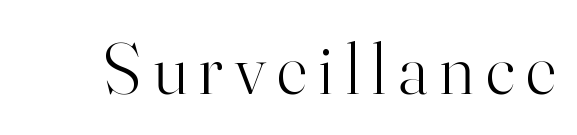
The weight would be labelled regular, book, light, or lighter still. Has an underline been added? It has not. The glyphs in this specimen are seriffed. The lettering holds an erect, upright posture throughout. The passage shown is typed in a proportional face where columns would drift.
